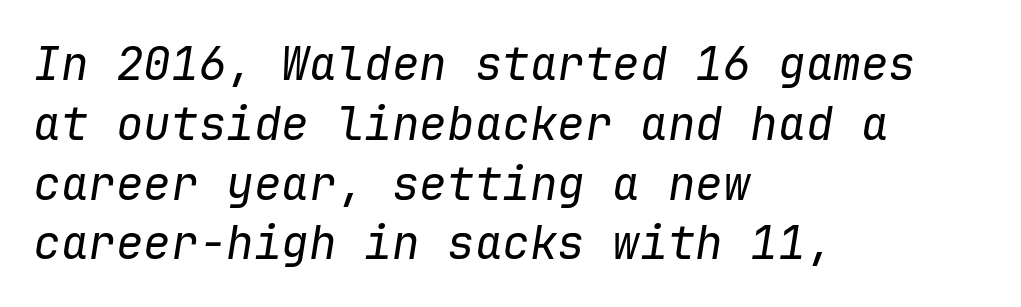
The image shows 46 px regular-weight type, italic (leaning right), monospaced; set left-aligned, normal line spacing (1.3x), normal letter spacing, not underlined; low stroke contrast and a medium x-height.
